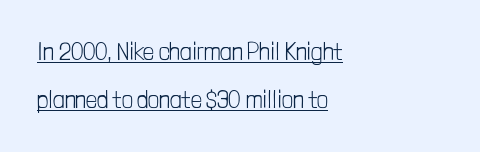
The image shows 24 px text type, upright; set left-aligned, loose line spacing (2.02x), normal letter spacing, underlined.
